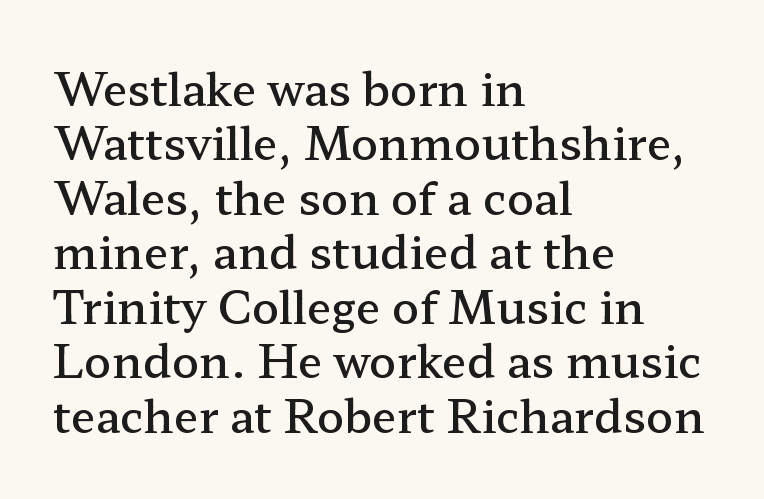
{"serif": "yes", "italic": "no", "bold": "semi", "weight": "semibold", "width": "wide", "stroke_contrast": "low", "x_height": "medium", "monospaced": "no", "underline": "no", "align": "left", "line_spacing_ratio": 1.21, "letter_spacing": "normal", "letter_spacing_em": 0.0, "glyph_px": 45}
